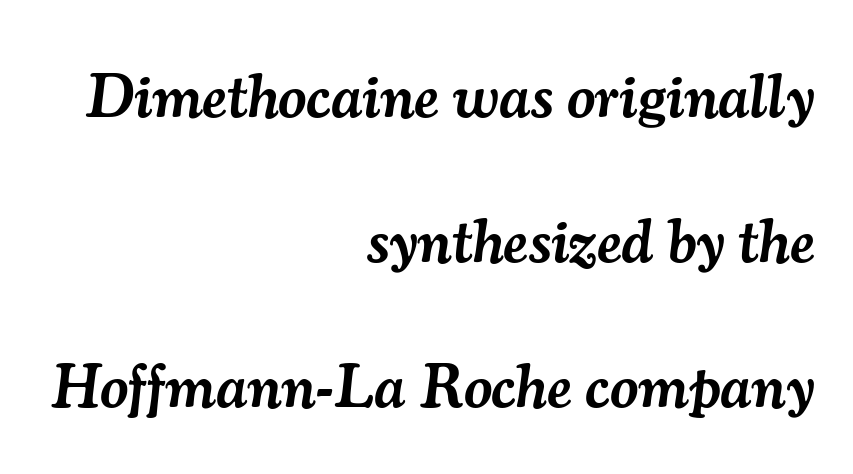
Q: Is the text bold? A: Semi-bold.
Q: Is the text italic (slanted)? A: Yes, it leans right by about 7 degrees.
Q: Is the typeface a serif or a sans-serif typeface? A: Serif.
Q: Is the text underlined? A: No.
Q: How is the paragraph aligned? A: Right-aligned.
Q: Is the spacing between letters normal or unusually wide? A: Normal.
Q: Is the spacing between lines tight, normal or loose? A: Loose.
Q: Width (condensed, normal, or wide)? A: Normal.
Q: Stroke contrast? A: Medium.
Q: x-height? A: Small.
Q: Monospaced? A: No.
